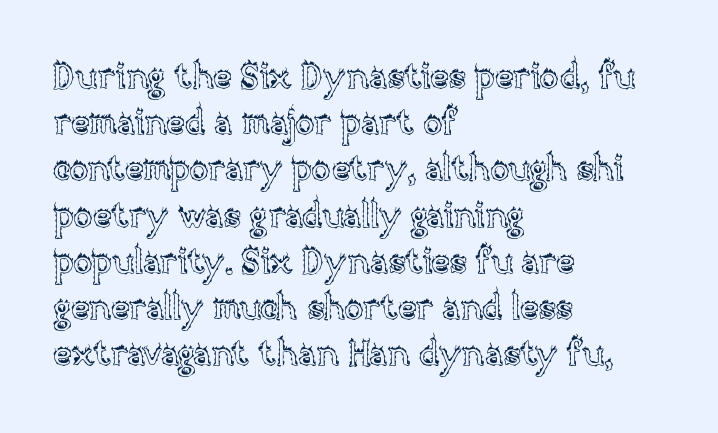
The image shows 35 px text type, upright; set left-aligned, normal line spacing (1.32x), normal letter spacing, not underlined; a large x-height.
